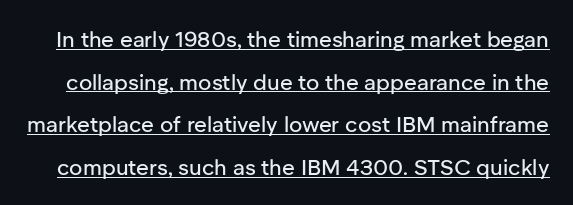
Q: Is the text italic (slanted)? A: No, it is upright.
Q: Is the text underlined? A: Yes.
Q: Is the spacing between letters normal or unusually wide? A: Normal.
Q: Is the spacing between lines tight, normal or loose? A: Loose.
